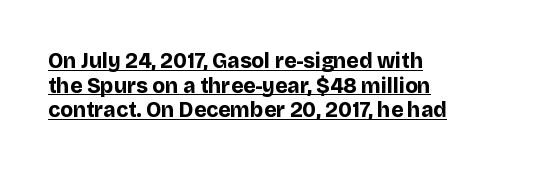
{"italic": "no", "bold": "yes", "underline": "yes", "align": "left", "line_spacing_ratio": 1.17, "letter_spacing": "normal", "letter_spacing_em": 0.0, "glyph_px": 21}
